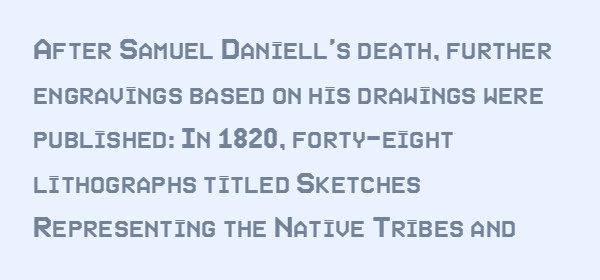
The image shows 34 px condensed type, upright; set left-aligned, normal line spacing (1.31x), normal letter spacing, not underlined; a large x-height.
